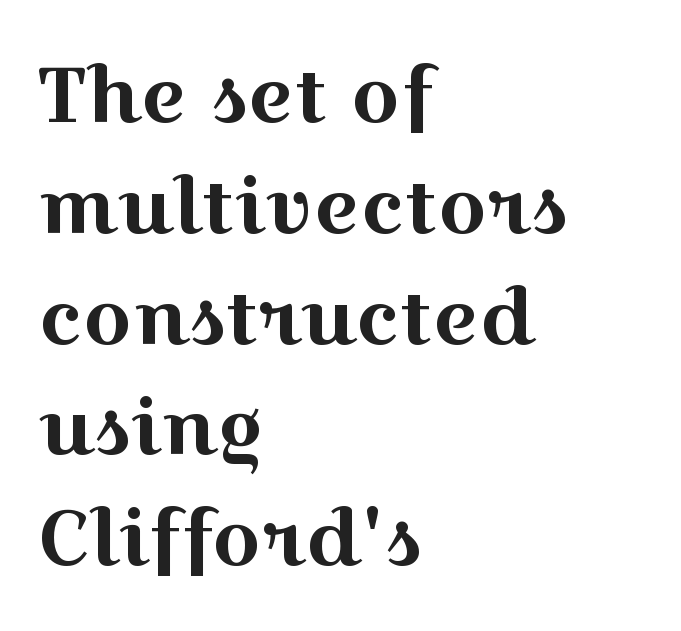
Q: Is the text italic (slanted)? A: No, it is upright.
Q: Is the typeface a serif or a sans-serif typeface? A: Serif.
Q: Is the text underlined? A: No.
Q: How is the paragraph aligned? A: Left-aligned.
Q: Is the spacing between letters normal or unusually wide? A: Normal.
Q: Is the spacing between lines tight, normal or loose? A: Normal.
Q: Width (condensed, normal, or wide)? A: Wide.
Q: x-height? A: Medium.
Q: Monospaced? A: No.
